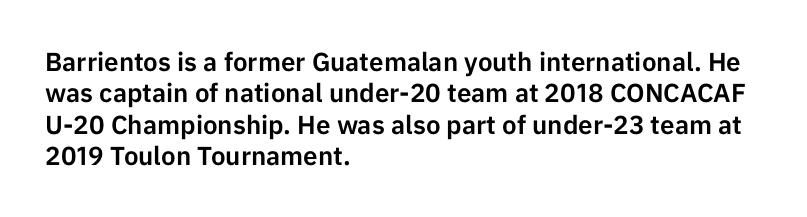
Tracking value appears to be zero — textbook default spacing. Rendered with straight, roman letterforms. Short and long lines alike share a common starting point at left. A bare baseline throughout the passage.
